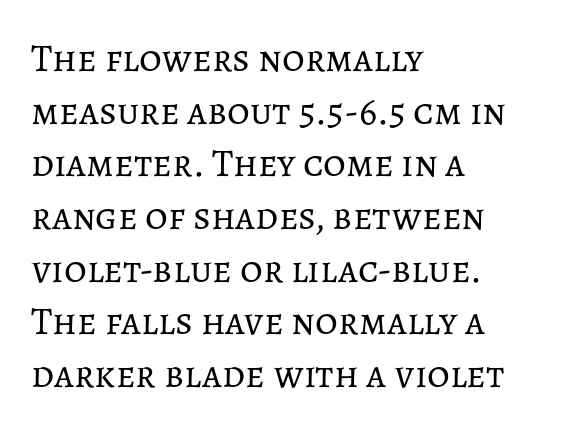
{"italic": "no", "bold": "no", "weight": "regular", "width": "normal", "stroke_contrast": "low", "x_height": "medium", "monospaced": "no", "underline": "no", "align": "left", "line_spacing": "normal", "line_spacing_ratio": 1.35, "letter_spacing": "normal", "letter_spacing_em": 0.0, "glyph_px": 39}
